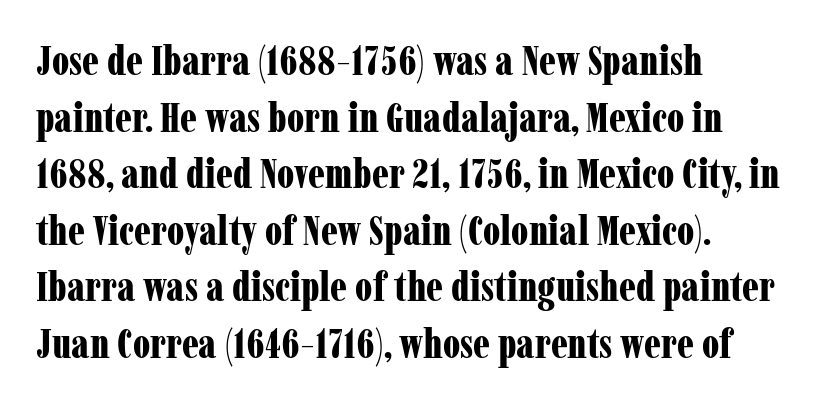
This sample keeps an unexceptional amount of space between lines. Upright lettering throughout. The strokes are fattened all the way to bold. Each row of text sits above clean, open space. Short note: letters normally spaced.
